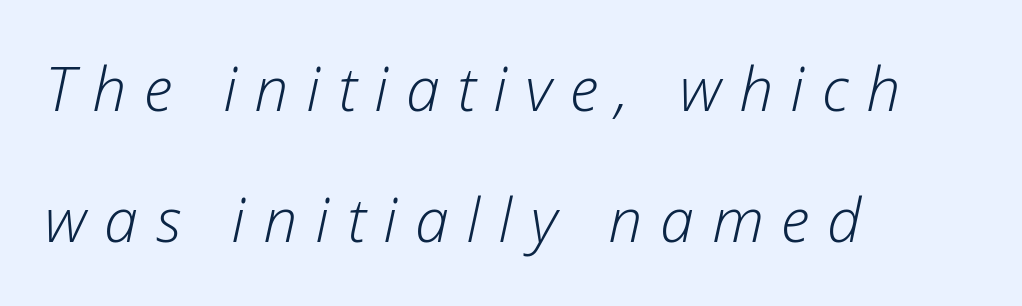
The image shows 61 px light type, italic (leaning right); set left-aligned, loose line spacing (2.15x), unusually wide letter spacing (+0.29 em), not underlined; low stroke contrast and a medium x-height.
